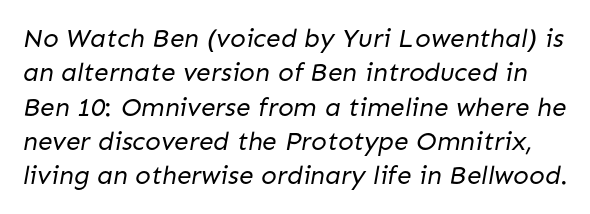
{"bold": "no", "underline": "no", "line_spacing": "normal", "line_spacing_ratio": 1.32, "letter_spacing": "normal", "letter_spacing_em": 0.0, "glyph_px": 26}
